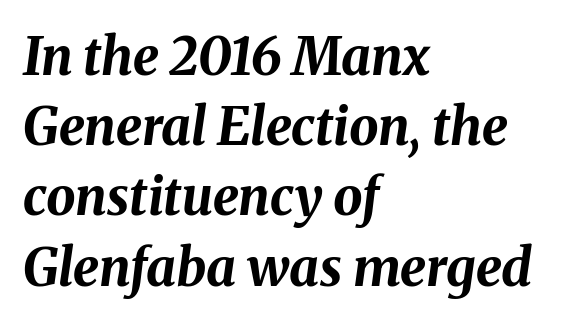
Q: Is the text bold? A: Yes.
Q: Is the text italic (slanted)? A: Yes, it leans right by about 8 degrees.
Q: Is the text underlined? A: No.
Q: How is the paragraph aligned? A: Left-aligned.
Q: Is the spacing between letters normal or unusually wide? A: Normal.
Q: Is the spacing between lines tight, normal or loose? A: Normal.
Q: Width (condensed, normal, or wide)? A: Normal.
Q: Stroke contrast? A: Medium.
Q: x-height? A: Medium.
Q: Monospaced? A: No.
